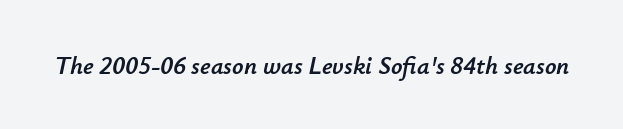
Q: Is the text italic (slanted)? A: Yes, it leans right by about 12 degrees.
Q: Is the text underlined? A: No.
Q: Is the spacing between letters normal or unusually wide? A: Normal.
